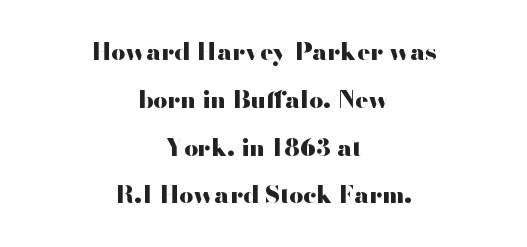
Set as a true bold cut, around the 700 mark. Whoever set this chose breathing room over compactness in the vertical rhythm. Just letters on the line, the space beneath them empty. The setting favours the middle, as headings and verse often do. The tracking reads as untouched default to a designer's eye. Rendered with straight, roman letterforms.
